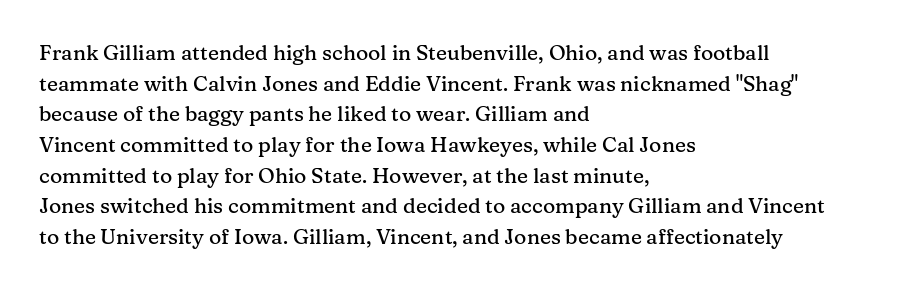
{"italic": "no", "underline": "no", "align": "left", "line_spacing": "normal", "line_spacing_ratio": 1.46, "letter_spacing": "normal", "letter_spacing_em": 0.0, "glyph_px": 21}
